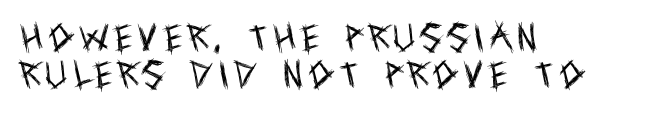
The image shows 30 px regular-weight, condensed sans-serif type, upright; set left-aligned, line spacing 1.24x, unusually wide letter spacing (+0.2 em), not underlined; a large x-height.
